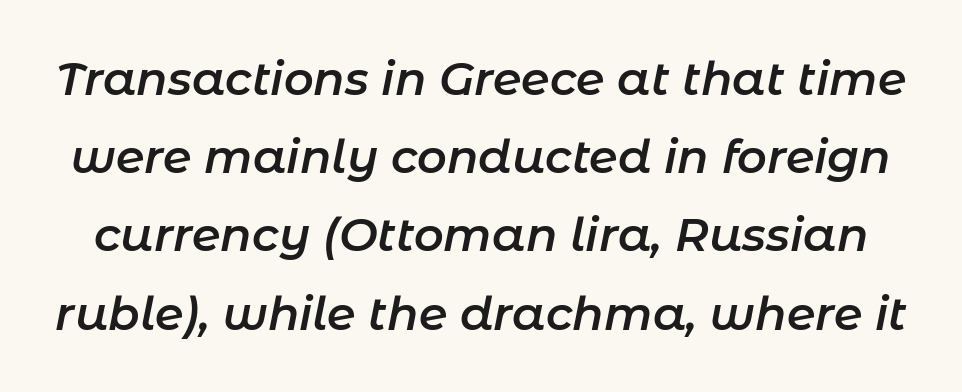
Summary of weight: moderately heavy, a semibold. Quick note: interline space is typical. When letters slant like this, we call the style italic. The glyphs are unaccompanied by any horizontal stroke below them. Look at the tracking — it's just the regular setting, nothing added.
